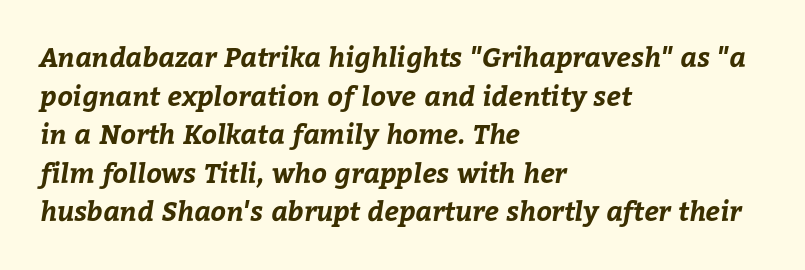
The image shows 27 px bold type; set left-aligned, normal line spacing (1.43x), normal letter spacing, not underlined.
